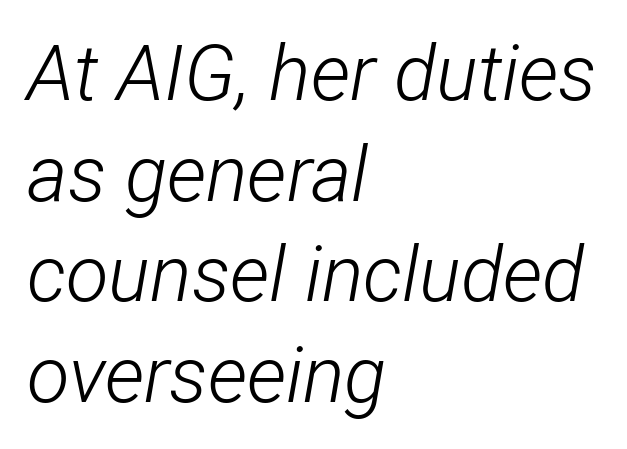
Leading matches the norm, producing a regular column. This rendering uses left alignment, leaving the right contour irregular. Is this a heavy cut? Hardly; it is regular or lighter. Tracking here is standard; glyphs follow each other at the usual distance. The passage shown is typed in a proportional face where columns would drift. Has an underline been added? It has not.
